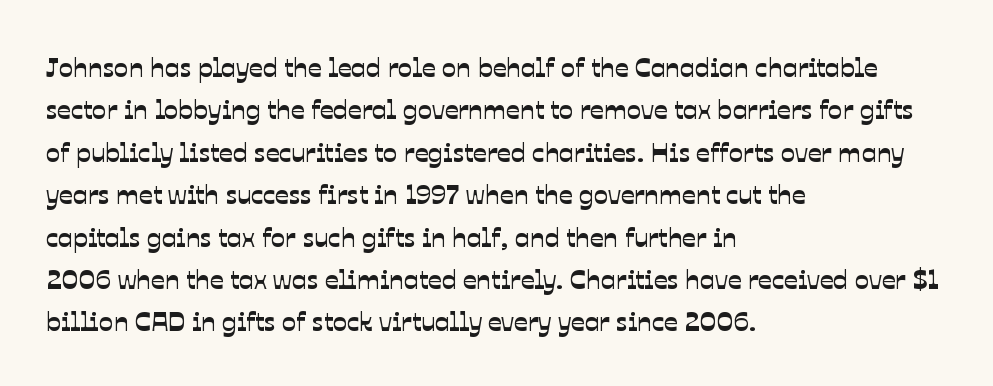
The image shows 27 px text type; set left-aligned, normal line spacing (1.57x), normal letter spacing, not underlined.
